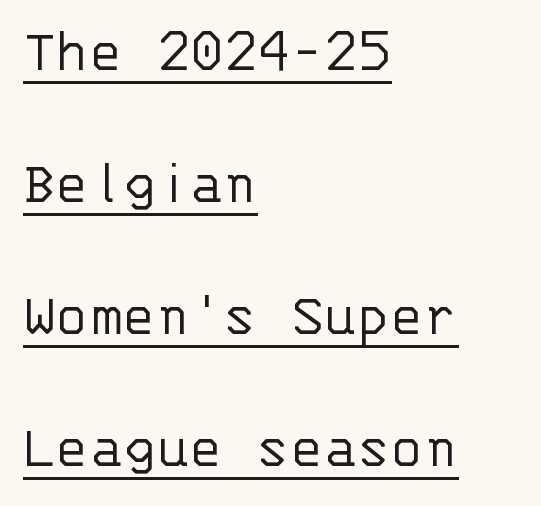
Notice how the passage keeps a crisp vertical edge on the left only. The cut favours lightness, reaching ordinary text weight at its darkest. Rows of type keep a wide berth in the vertical direction. Monospaced: the letters line up in strict vertical columns.
